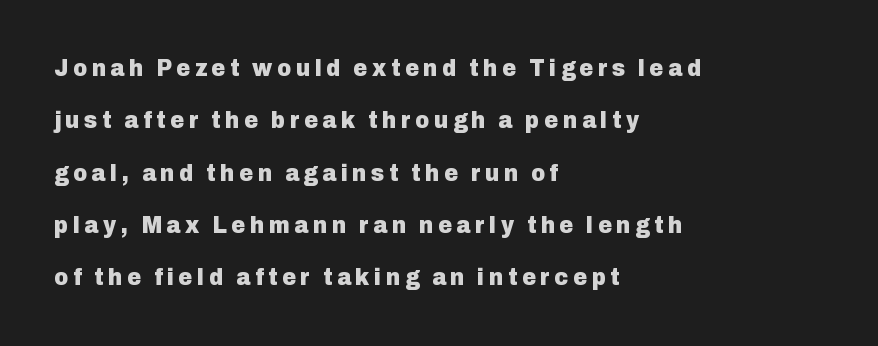
Q: Is the text bold? A: Yes.
Q: Is the text italic (slanted)? A: No, it is upright.
Q: Is the text underlined? A: No.
Q: How is the paragraph aligned? A: Left-aligned.
Q: Is the spacing between lines tight, normal or loose? A: Loose.
